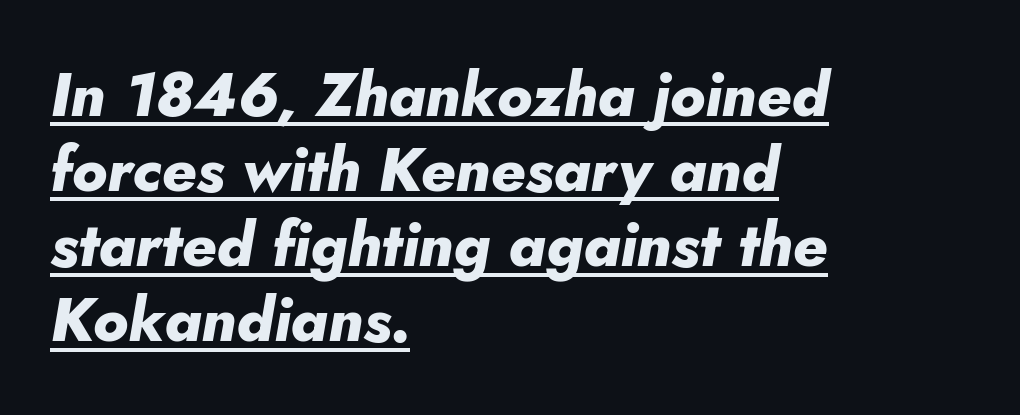
The image shows 61 px heavy type, italic (leaning right); set left-aligned, line spacing 1.23x, normal letter spacing, underlined; low stroke contrast and a small x-height.
